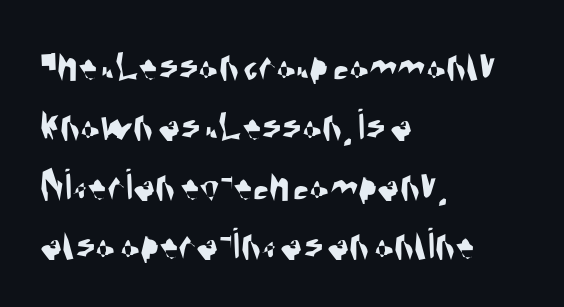
Q: Is the typeface a serif or a sans-serif typeface? A: Sans-serif.
Q: Is the text underlined? A: No.
Q: How is the paragraph aligned? A: Left-aligned.
Q: Is the spacing between letters normal or unusually wide? A: Normal.
Q: Is the spacing between lines tight, normal or loose? A: Normal.
Q: Width (condensed, normal, or wide)? A: Condensed.
Q: Stroke contrast? A: Medium.
Q: x-height? A: Large.
Q: Monospaced? A: No.
